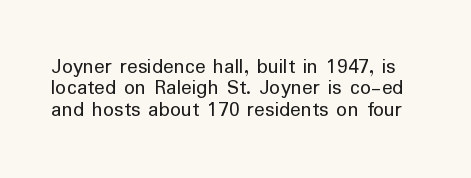
Q: Is the text bold? A: No.
Q: Is the text italic (slanted)? A: No, it is upright.
Q: Is the text underlined? A: No.
Q: Is the spacing between letters normal or unusually wide? A: Normal.
Q: Is the spacing between lines tight, normal or loose? A: Tight.
